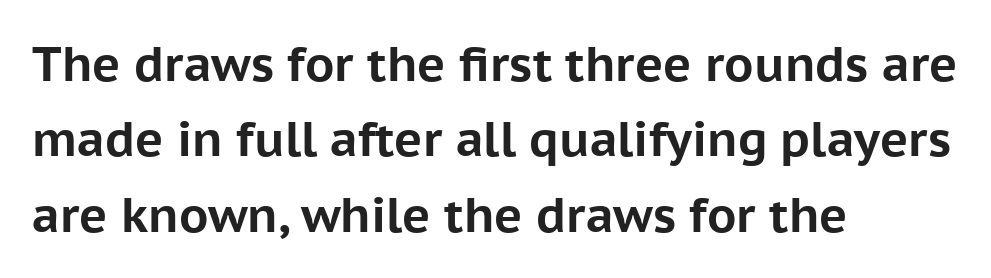
Is the letter spacing exaggerated? No — it looks like the ordinary default. The characters display no serif detailing; their extremities are plain. Has an underline been added? It has not. Here the designer chose a conventional face with non-uniform glyph widths.
